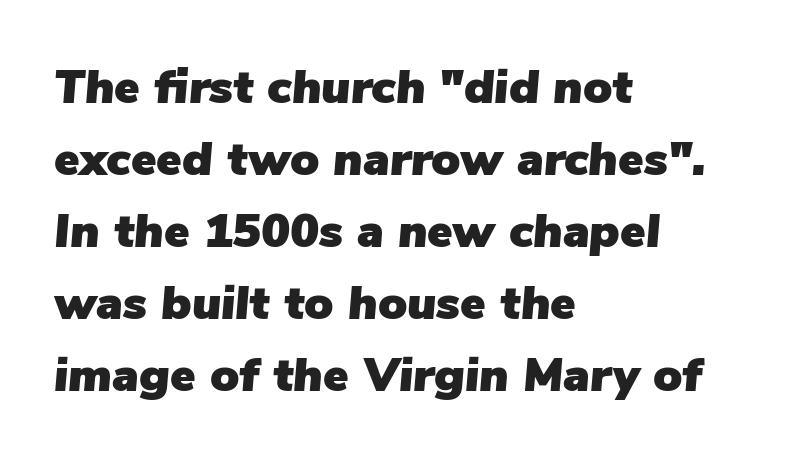
{"italic": "yes", "lean": "right", "slant_degrees": 5, "width": "normal", "stroke_contrast": "low", "x_height": "medium", "monospaced": "no", "underline": "no", "align": "left", "line_spacing": "normal", "line_spacing_ratio": 1.5, "letter_spacing": "normal", "letter_spacing_em": 0.0, "glyph_px": 48}
